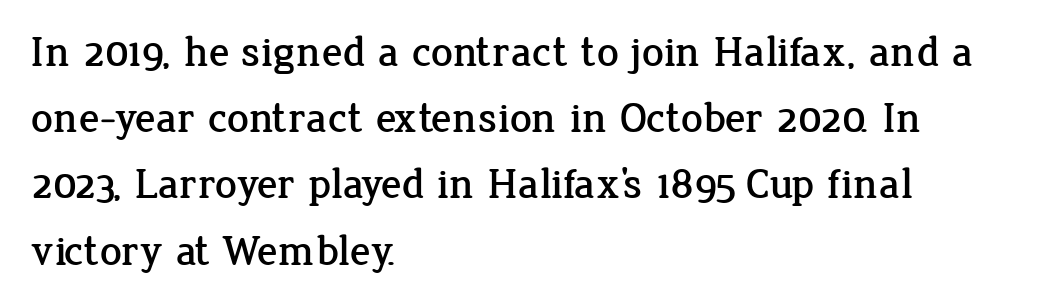
Q: Is the text italic (slanted)? A: No, it is upright.
Q: Is the typeface a serif or a sans-serif typeface? A: Serif.
Q: Is the text underlined? A: No.
Q: How is the paragraph aligned? A: Left-aligned.
Q: Is the spacing between letters normal or unusually wide? A: Normal.
Q: Is the spacing between lines tight, normal or loose? A: Normal.
Q: Width (condensed, normal, or wide)? A: Normal.
Q: Stroke contrast? A: Low.
Q: x-height? A: Medium.
Q: Monospaced? A: No.
